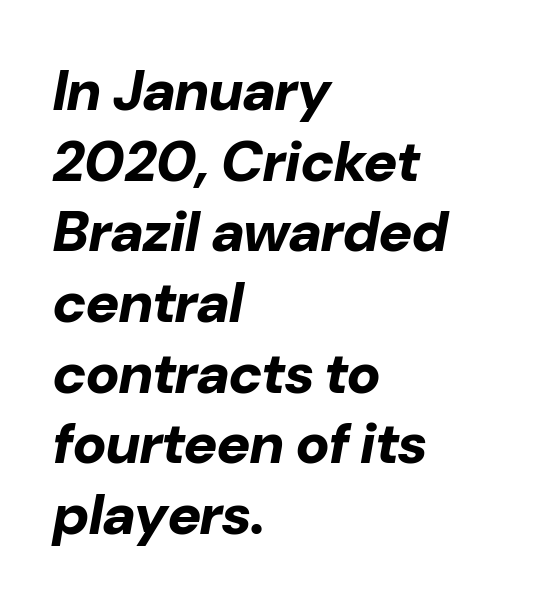
{"italic": "yes", "lean": "right", "slant_degrees": 10, "bold": "yes", "weight": "bold", "width": "normal", "stroke_contrast": "low", "x_height": "medium", "monospaced": "no", "underline": "no", "align": "left", "line_spacing_ratio": 1.24, "letter_spacing": "normal", "letter_spacing_em": 0.0, "glyph_px": 57}
